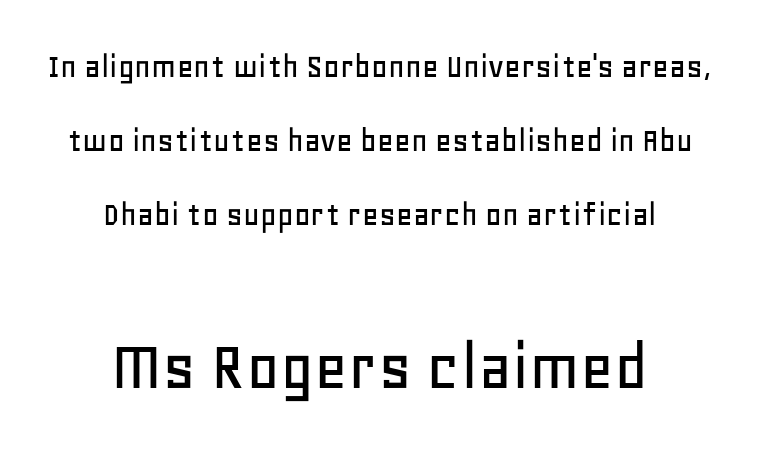
The image shows 73 px sans-serif type, upright; set centered, loose line spacing (2.06x), normal letter spacing, not underlined; the second (bottom) block is 2.03x larger; low stroke contrast and a large x-height.
